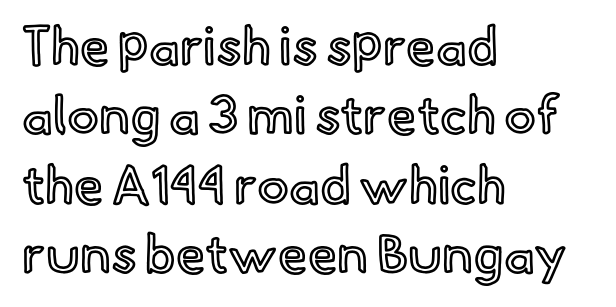
The image shows 53 px text type, upright; set left-aligned, normal line spacing (1.31x), normal letter spacing, not underlined; a small x-height.
